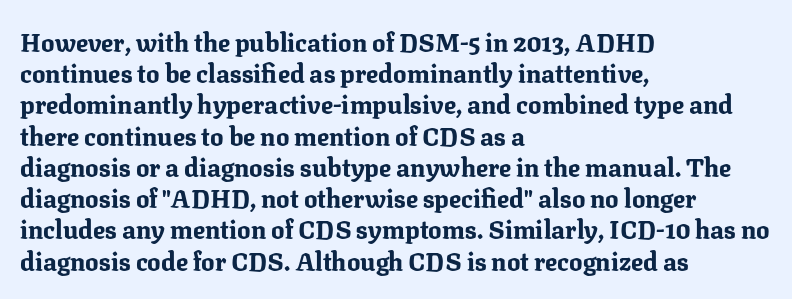
Q: Is the text bold? A: Yes.
Q: Is the text italic (slanted)? A: No, it is upright.
Q: Is the text underlined? A: No.
Q: How is the paragraph aligned? A: Left-aligned.
Q: Is the spacing between letters normal or unusually wide? A: Normal.
Q: Is the spacing between lines tight, normal or loose? A: Normal.
